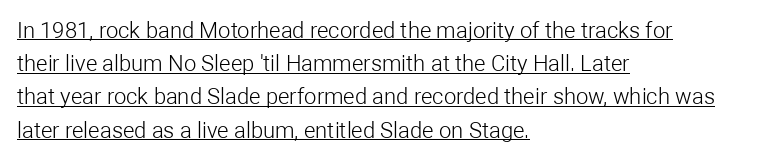
{"italic": "no", "bold": "no", "underline": "yes", "align": "left", "line_spacing": "normal", "line_spacing_ratio": 1.51, "letter_spacing": "normal", "letter_spacing_em": 0.0, "glyph_px": 22}
